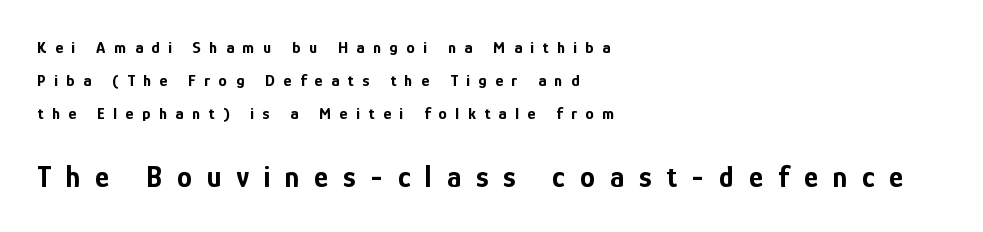
Q: Is the text bold? A: Yes.
Q: Is the text italic (slanted)? A: No, it is upright.
Q: Is the typeface a serif or a sans-serif typeface? A: Sans-serif.
Q: Is the text underlined? A: No.
Q: How is the paragraph aligned? A: Left-aligned.
Q: Is the spacing between letters normal or unusually wide? A: Unusually wide.
Q: Is the spacing between lines tight, normal or loose? A: Loose.
Q: Which block of text is set in a larger size, the first (top) or the second (bottom)? A: The second (bottom) one.
Q: Width (condensed, normal, or wide)? A: Condensed.
Q: Stroke contrast? A: Low.
Q: x-height? A: Medium.
Q: Monospaced? A: No.
